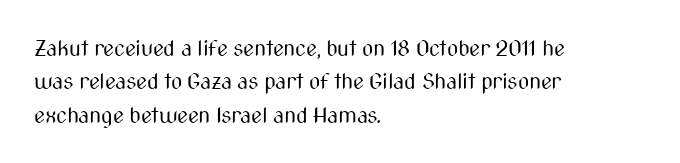
{"italic": "no", "bold": "no", "underline": "no", "align": "left", "line_spacing": "normal", "line_spacing_ratio": 1.52, "letter_spacing": "normal", "letter_spacing_em": 0.0, "glyph_px": 22}
